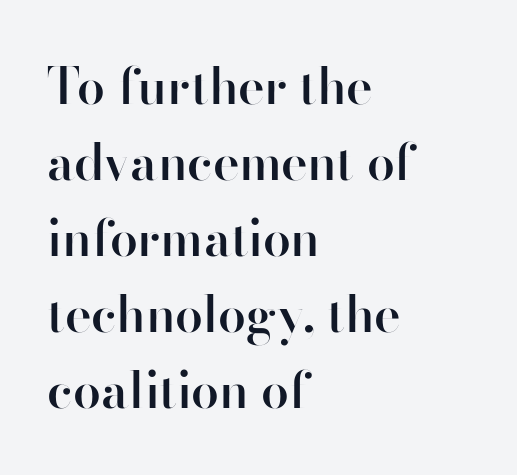
{"serif": "no", "italic": "no", "bold": "semi", "weight": "semibold", "width": "normal", "stroke_contrast": "high", "x_height": "small", "monospaced": "no", "underline": "no", "align": "left", "line_spacing": "normal", "line_spacing_ratio": 1.52, "letter_spacing": "normal", "letter_spacing_em": 0.0, "glyph_px": 50}
